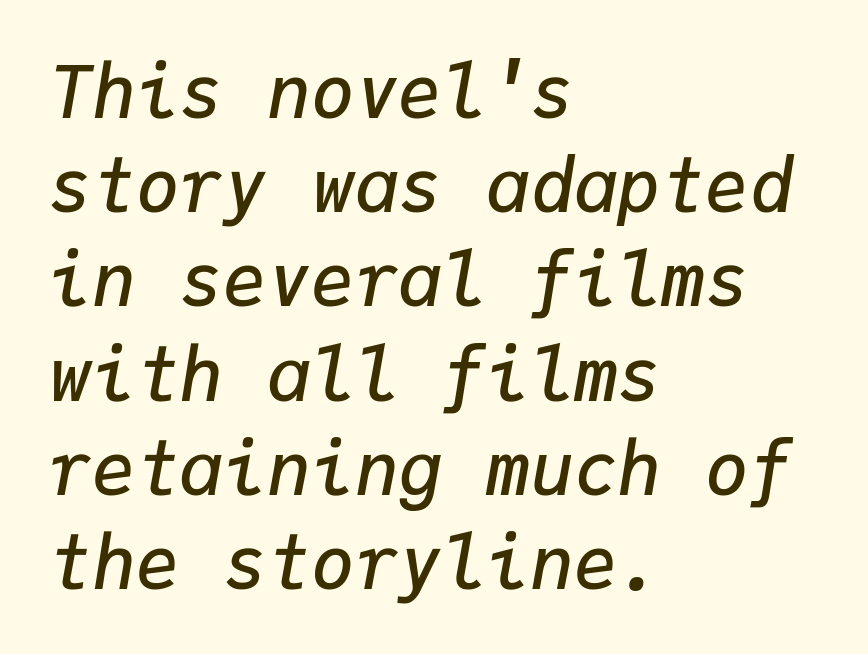
Inter-character spacing is left at the font's built-in metrics. Notice the strokes are somewhat thickened but not fully heavy: this is a semibold. These lines stack with their left ends in a neat column. Any mark beneath the type? The region is blank.
